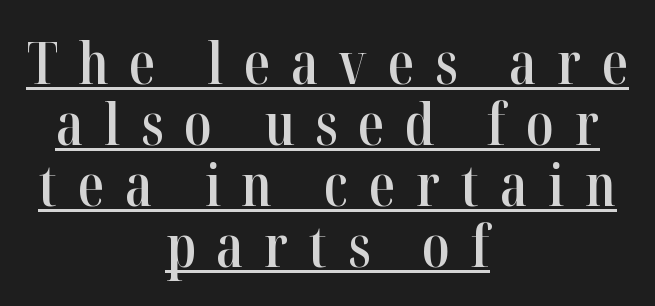
The image shows 58 px semibold, condensed serif type, upright; set centered, tight line spacing (1.05x), unusually wide letter spacing (+0.36 em), underlined; high stroke contrast and a medium x-height.
